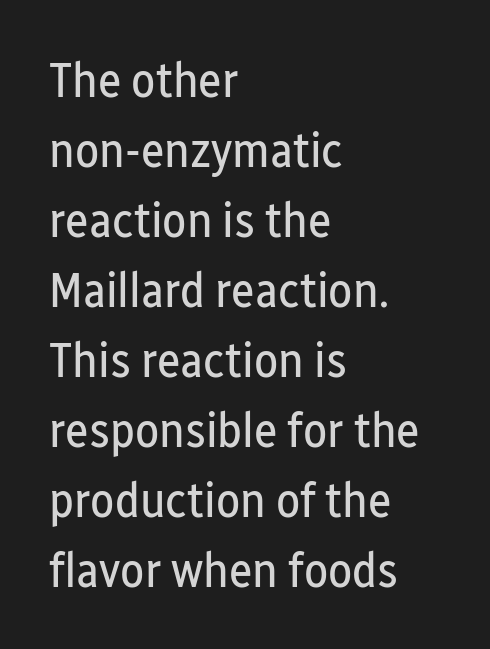
Weight: regular or lighter. Posture: straight, roman, zero tilt. The typesetter chose a ragged-right arrangement here. Default kerning and tracking; the words read as compact shapes. Rule under the text: the space is simply empty. The face used here is a sans, in the tradition of grotesques and geometrics.
